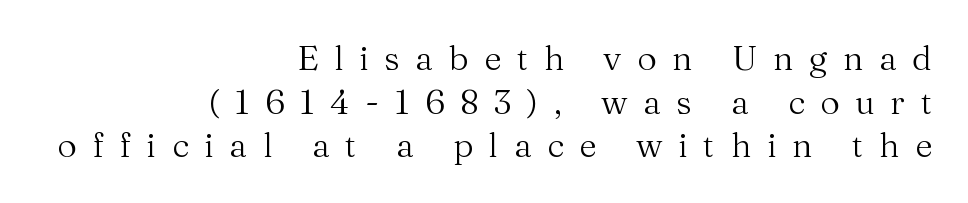
The area under the type is left untouched. Character widths vary here, with narrow letters taking less room than wide ones. Horizontal bands of white between lines are of average thickness. The weight tops out at a normal text grade. Honestly, the letter spacing is so wide it's the main thing you notice.
